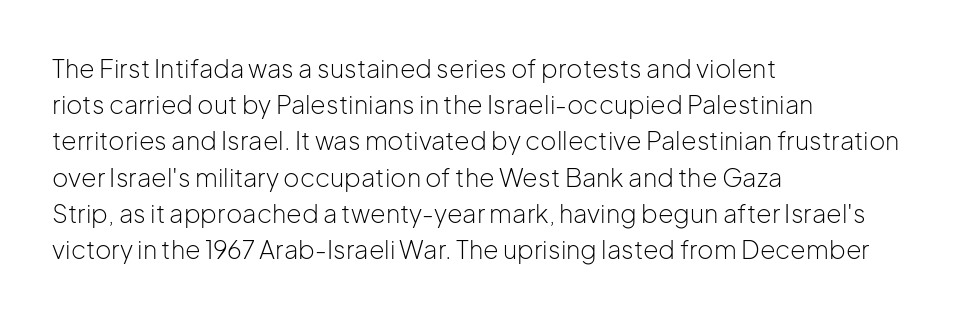
The image shows 25 px text type, upright; set left-aligned, normal line spacing (1.45x), normal letter spacing, not underlined.
